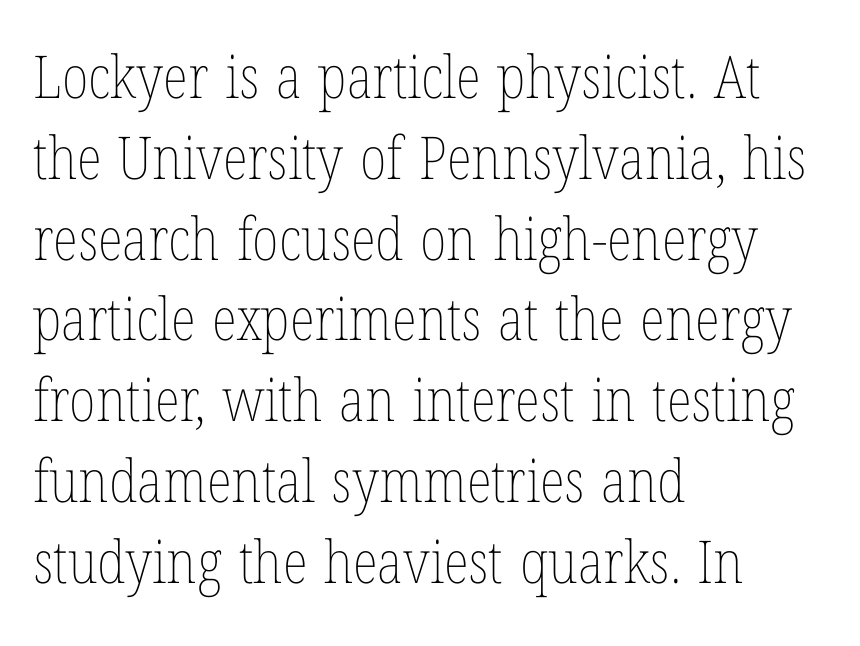
Q: Is the text bold? A: No.
Q: Is the text italic (slanted)? A: No, it is upright.
Q: Is the text underlined? A: No.
Q: How is the paragraph aligned? A: Left-aligned.
Q: Is the spacing between letters normal or unusually wide? A: Normal.
Q: Is the spacing between lines tight, normal or loose? A: Normal.
Q: Width (condensed, normal, or wide)? A: Condensed.
Q: Stroke contrast? A: Low.
Q: x-height? A: Medium.
Q: Monospaced? A: No.
